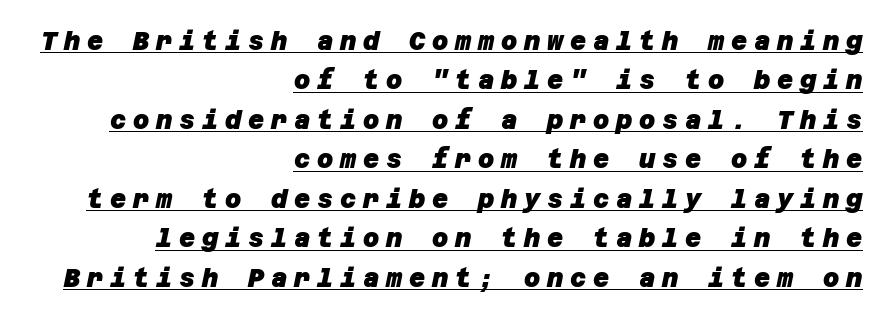
The image shows 25 px bold type; set right-aligned, normal line spacing (1.58x), unusually wide letter spacing (+0.27 em), underlined.
